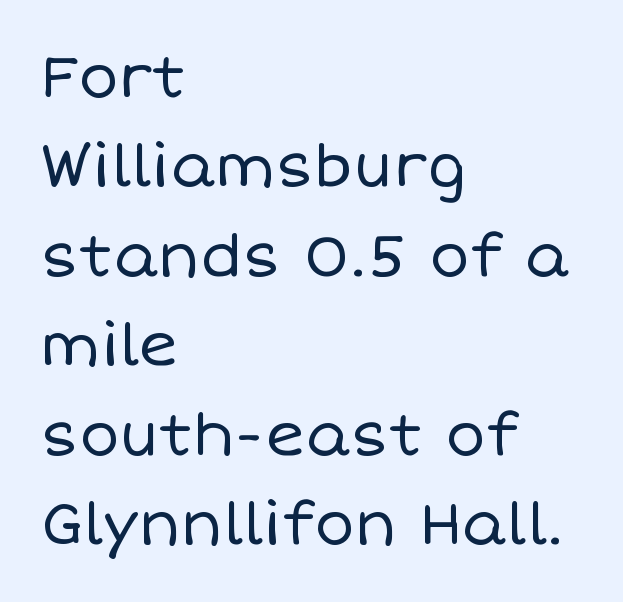
{"italic": "no", "bold": "no", "weight": "regular", "width": "normal", "stroke_contrast": "low", "x_height": "large", "monospaced": "no", "underline": "no", "align": "left", "line_spacing": "normal", "line_spacing_ratio": 1.49, "letter_spacing": "normal", "letter_spacing_em": 0.0, "glyph_px": 60}
